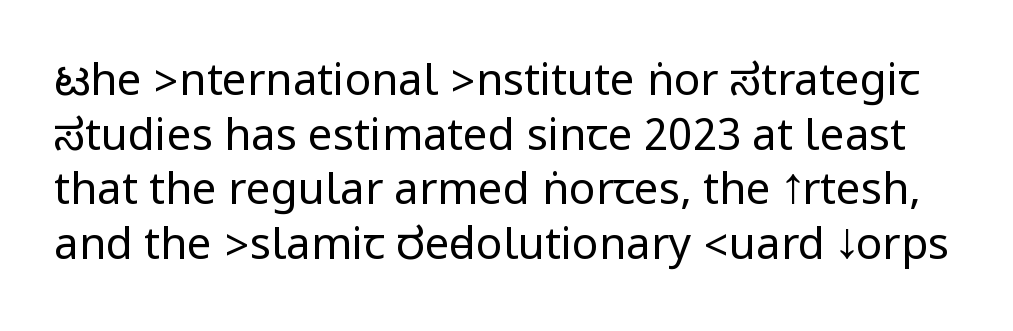
Q: Is the text bold? A: No.
Q: Is the text italic (slanted)? A: No, it is upright.
Q: Is the typeface a serif or a sans-serif typeface? A: Sans-serif.
Q: Is the text underlined? A: No.
Q: Is the spacing between letters normal or unusually wide? A: Normal.
Q: Width (condensed, normal, or wide)? A: Condensed.
Q: Stroke contrast? A: Low.
